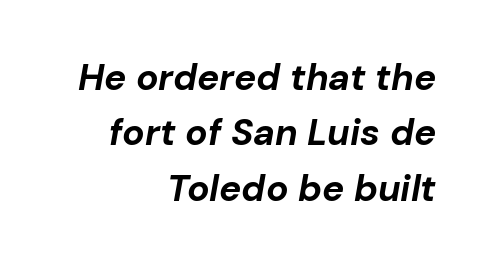
{"italic": "yes", "lean": "right", "slant_degrees": 10, "bold": "yes", "weight": "bold", "width": "normal", "stroke_contrast": "low", "x_height": "medium", "monospaced": "no", "underline": "no", "align": "right", "line_spacing": "normal", "line_spacing_ratio": 1.5, "letter_spacing": "normal", "letter_spacing_em": 0.0, "glyph_px": 37}
